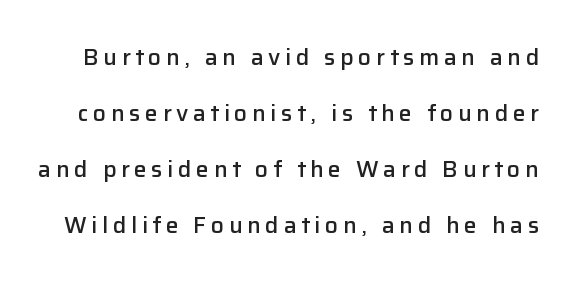
The font's upright variant was chosen for this text. The type is letterspaced generously, with wide tracking. What weight is shown? A semibold, between regular and bold. The zone under the glyphs is completely vacant. Summary of vertical rhythm: relaxed, with wide interline spacing.
